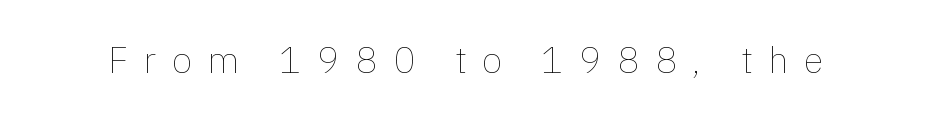
{"italic": "no", "bold": "no", "weight": "thin", "width": "normal", "x_height": "medium", "monospaced": "no", "underline": "no", "letter_spacing": "wide", "letter_spacing_em": 0.42, "glyph_px": 37}
